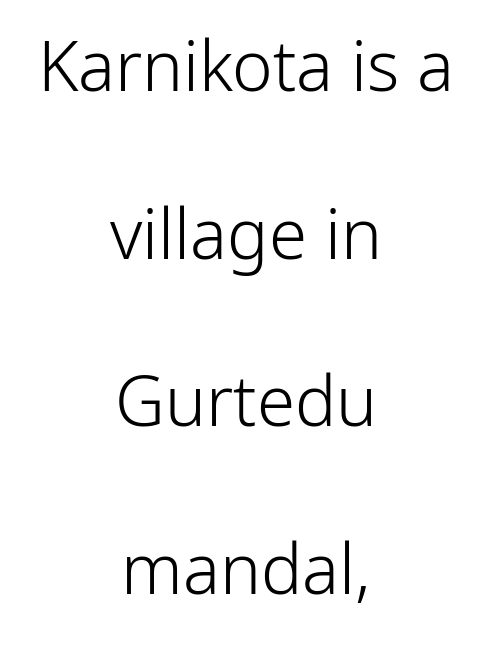
No italicization has been applied; the sample stays upright. Horizontal bands of white between lines are thick stripes. The text was rendered using a sans face with plain stroke endings. Each letter keeps its own natural width here, so spacing adapts to shape.
